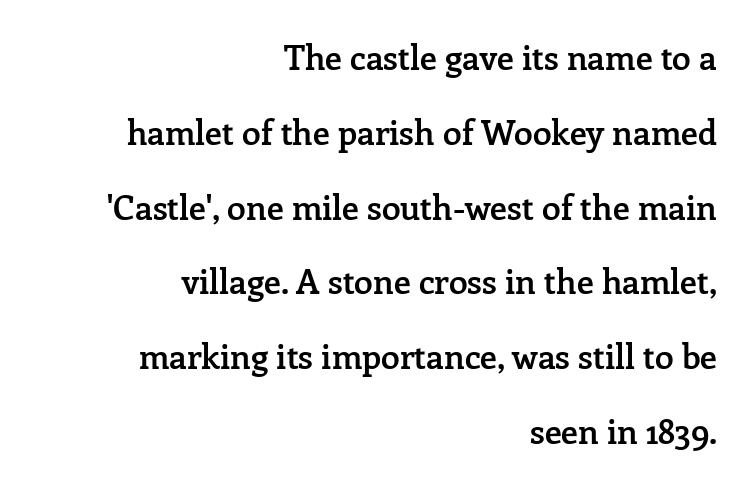
{"serif": "yes", "italic": "no", "bold": "semi", "weight": "semibold", "width": "normal", "stroke_contrast": "low", "x_height": "medium", "monospaced": "no", "underline": "no", "align": "right", "line_spacing": "loose", "line_spacing_ratio": 2.2, "letter_spacing": "normal", "letter_spacing_em": 0.0, "glyph_px": 34}
